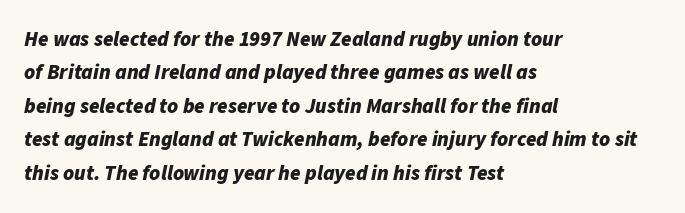
There's an unmistakable incline to the writing here. The gap between lines stays unmarked. All the whitespace from short lines collects on the right. In terms of leading, this rendering sits right in the middle.
